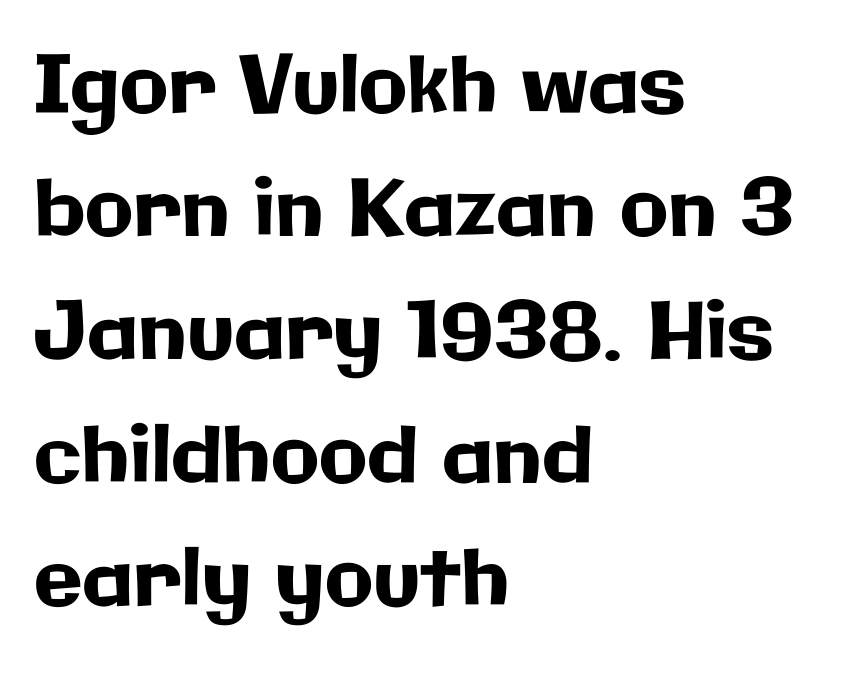
The typography opts for an upright posture over an oblique one. Notice how the passage keeps a crisp vertical edge on the left only. The face used here is proportionally spaced, like ordinary book or web type. Does the leading feel generous? No, just average. Words appear dense and cohesive because spacing is normal. Note: no serifs on the glyphs.
